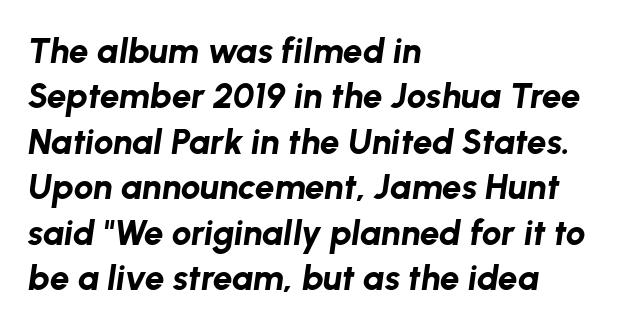
Summary of weight: heavy, a full bold. Reading down the block, your eye returns to a fixed left position each line. These lines sit exactly where default settings would place them. This sample uses plain, unmodified letter spacing. Each letter keeps its own natural width here, so spacing adapts to shape. Notice how the stems are inclined rather than vertical — that's the hallmark of italics.
